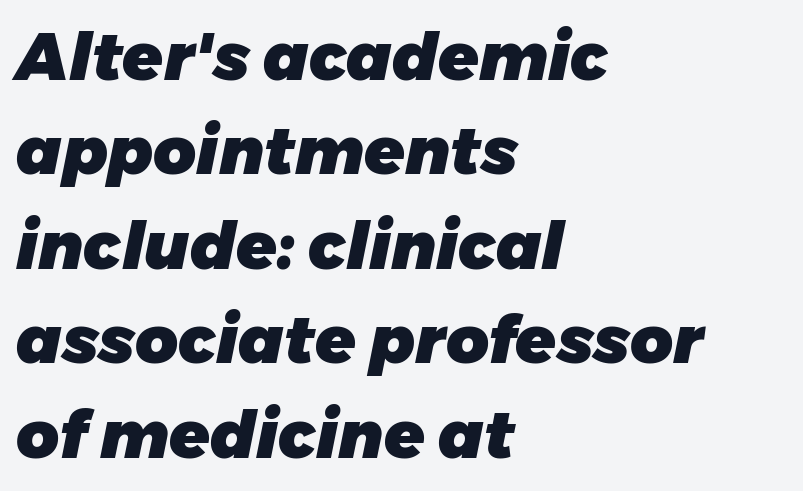
Short and long lines alike share a common starting point at left. Does the weight exceed regular? Yes, all the way to bold. Spacing verdict: proportional, widths tailored to each character. Successive baselines arrive at the customary interval.
